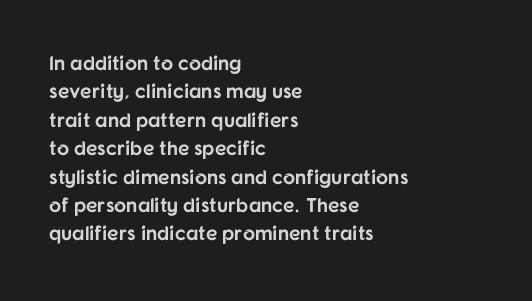
{"italic": "no", "bold": "yes", "underline": "no", "align": "left", "line_spacing": "normal", "line_spacing_ratio": 1.42, "letter_spacing": "normal", "letter_spacing_em": 0.0, "glyph_px": 20}
